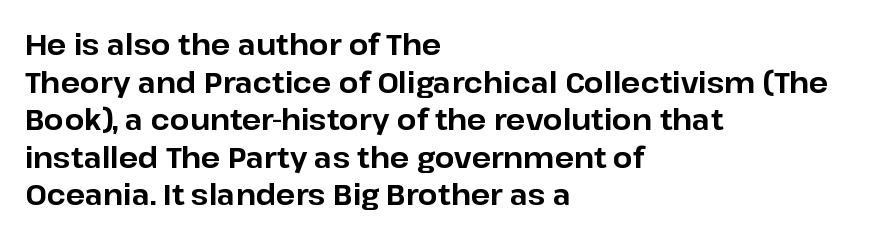
The foot of each line stays bare and open. The text was rendered using a sans face with plain stroke endings. The letters advance in unequal steps, a hallmark of proportional type. Casual observation: everything's shoved over to the left. Regarding leading, the lines here are spaced in the standard way. Nope, not italic — everything's standing straight.
